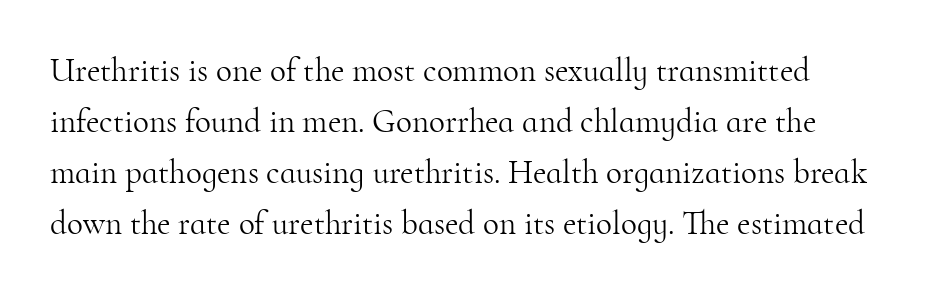
Line spacing here is normal. The text was rendered using a seriffed face with decorative stroke endings. Decoration check: the copy has no underline. In terms of letterspacing, this is plain default setting. Spacing verdict: proportional, widths tailored to each character. This is roman type, the default non-slanted kind.
